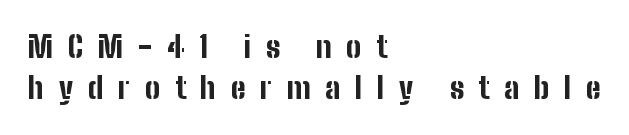
A normal amount of white space separates one row of letters from the next. Is this a fixed-width face? No — the glyphs have proportional, varying widths. Here the glyphs are tracked loosely, breaking word shapes into spaced letters. The area under the type is left untouched. The font family rendered here belongs to the sans-serif group. Does the copy run flush right? No — it runs flush left.
